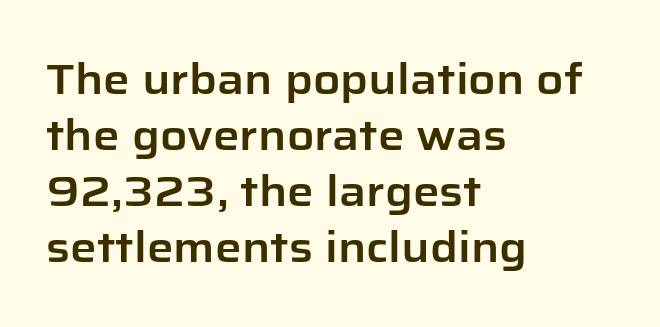
Q: Is the text italic (slanted)? A: No, it is upright.
Q: Is the typeface a serif or a sans-serif typeface? A: Sans-serif.
Q: Is the text underlined? A: No.
Q: How is the paragraph aligned? A: Left-aligned.
Q: Is the spacing between letters normal or unusually wide? A: Normal.
Q: Is the spacing between lines tight, normal or loose? A: Normal.
Q: Width (condensed, normal, or wide)? A: Normal.
Q: Stroke contrast? A: Low.
Q: x-height? A: Medium.
Q: Monospaced? A: No.
